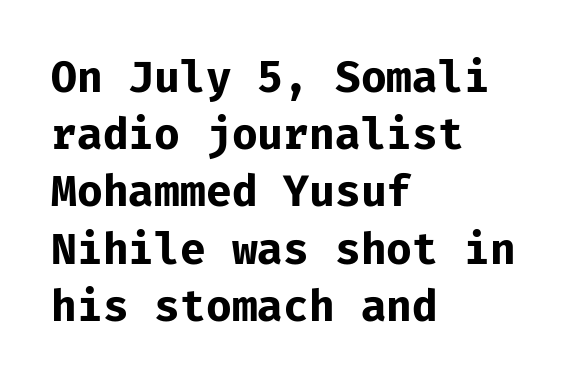
Q: Is the text bold? A: Yes.
Q: Is the text italic (slanted)? A: No, it is upright.
Q: Is the typeface a serif or a sans-serif typeface? A: Sans-serif.
Q: Is the text underlined? A: No.
Q: How is the paragraph aligned? A: Left-aligned.
Q: Is the spacing between letters normal or unusually wide? A: Normal.
Q: Is the spacing between lines tight, normal or loose? A: Normal.
Q: Width (condensed, normal, or wide)? A: Normal.
Q: Stroke contrast? A: Low.
Q: x-height? A: Medium.
Q: Monospaced? A: Yes.
